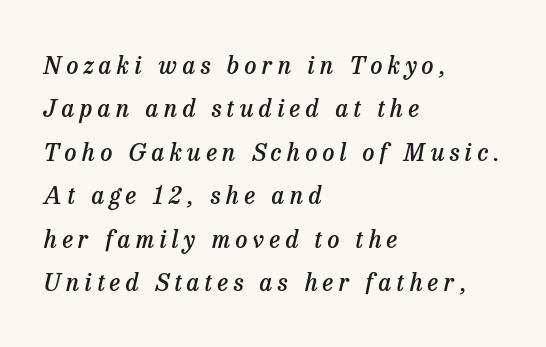
The image shows 24 px text type, italic (leaning right); set left-aligned, line spacing 1.81x, unusually wide letter spacing (+0.22 em), not underlined.
